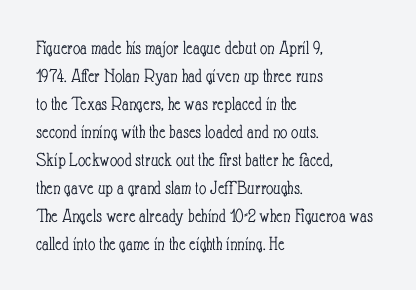
{"italic": "no", "bold": "no", "underline": "no", "align": "left", "line_spacing": "normal", "line_spacing_ratio": 1.4, "letter_spacing": "normal", "letter_spacing_em": 0.0, "glyph_px": 20}
